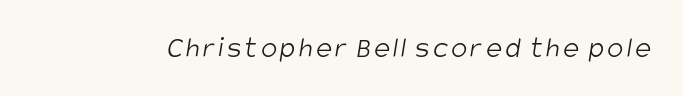
{"serif": "no", "bold": "no", "weight": "light", "width": "condensed", "stroke_contrast": "low", "x_height": "large", "monospaced": "no", "underline": "no", "glyph_px": 30}
